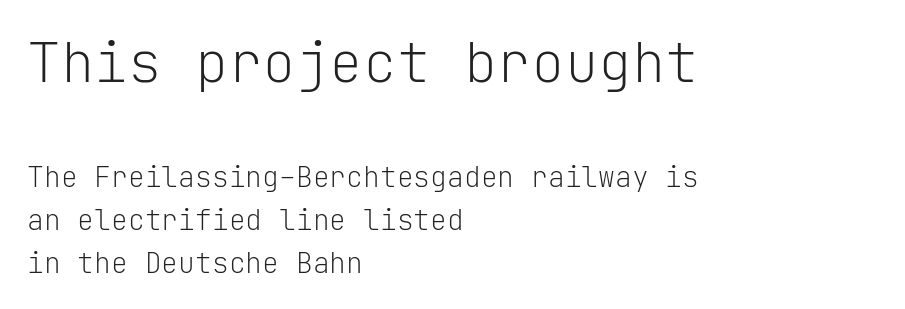
{"serif": "no", "italic": "no", "bold": "no", "weight": "light", "width": "normal", "stroke_contrast": "low", "x_height": "medium", "monospaced": "yes", "underline": "no", "align": "left", "line_spacing": "normal", "line_spacing_ratio": 1.55, "letter_spacing": "normal", "letter_spacing_em": 0.0, "larger_block": "first", "size_ratio": 2.0, "glyph_px": 56}
